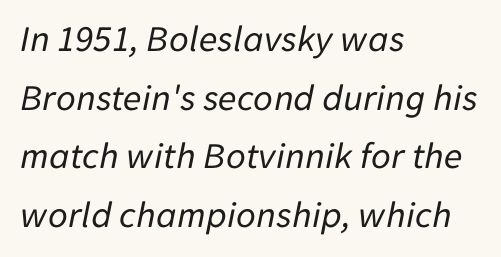
Compared with a typical body face, this is equally light or lighter still. The typography opts for an oblique posture over an upright one. Is this a fixed-width face? No — the glyphs have proportional, varying widths. The lines are quadded left.
